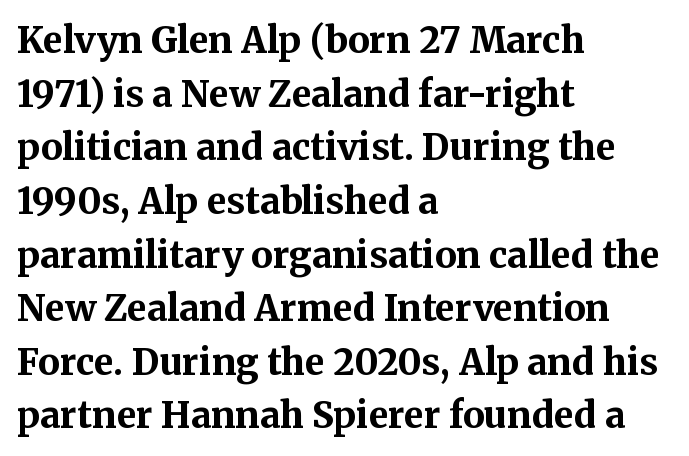
{"serif": "yes", "italic": "no", "bold": "yes", "weight": "bold", "width": "normal", "stroke_contrast": "medium", "x_height": "medium", "monospaced": "no", "underline": "no", "align": "left", "line_spacing": "normal", "line_spacing_ratio": 1.49, "letter_spacing": "normal", "letter_spacing_em": 0.0, "glyph_px": 36}
